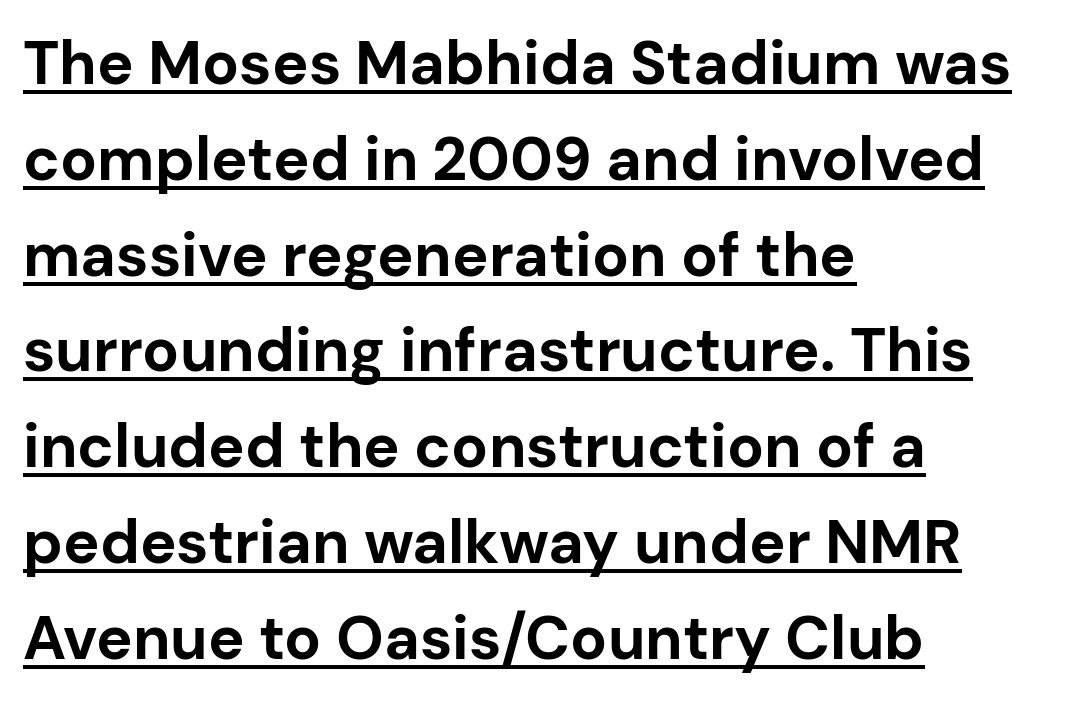
Q: Is the text bold? A: Yes.
Q: Is the text italic (slanted)? A: No, it is upright.
Q: Is the typeface a serif or a sans-serif typeface? A: Sans-serif.
Q: Is the text underlined? A: Yes.
Q: How is the paragraph aligned? A: Left-aligned.
Q: Is the spacing between letters normal or unusually wide? A: Normal.
Q: Is the spacing between lines tight, normal or loose? A: Normal.
Q: Width (condensed, normal, or wide)? A: Normal.
Q: Stroke contrast? A: Low.
Q: x-height? A: Medium.
Q: Monospaced? A: No.
